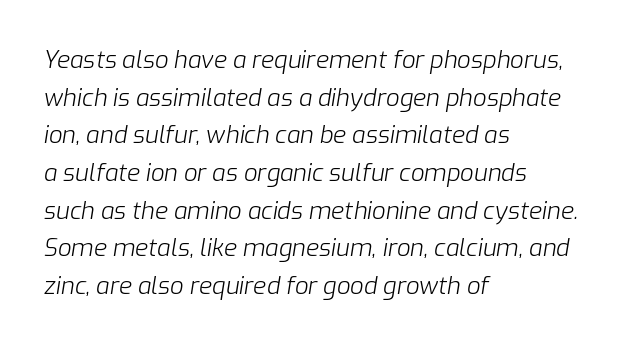
Is this a heavy cut? Hardly; it is regular or lighter. There's an unmistakable incline to the writing here. Short note: letters normally spaced. The rag falls on the right side of this text block.
